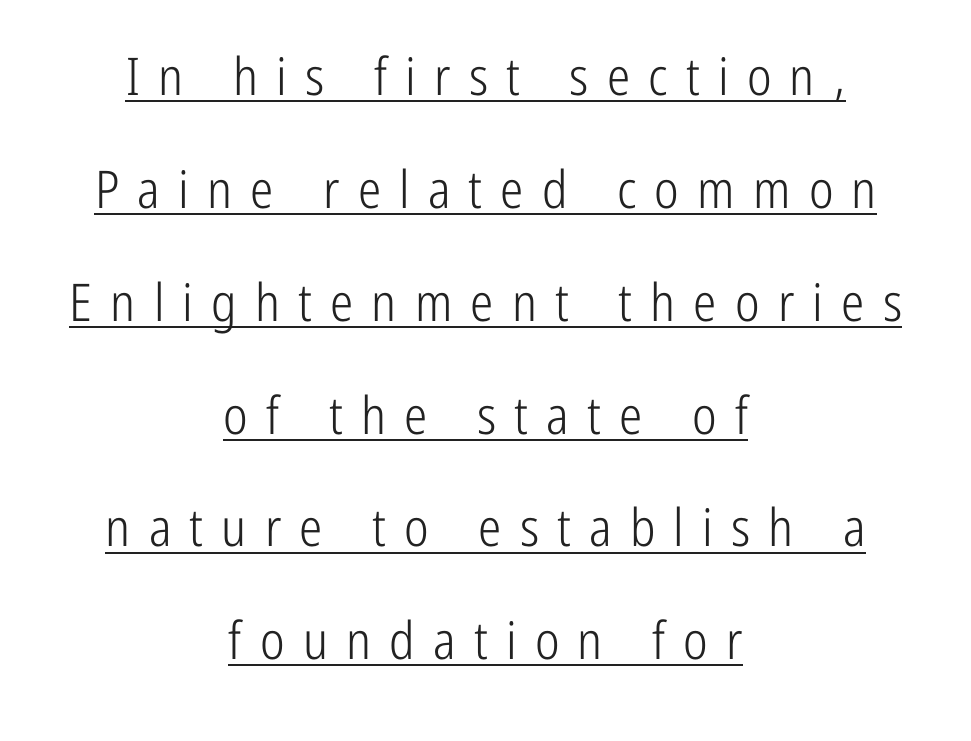
The image shows 52 px light, condensed sans-serif type, upright; set centered, loose line spacing (2.17x), unusually wide letter spacing (+0.35 em), underlined; low stroke contrast and a medium x-height.
